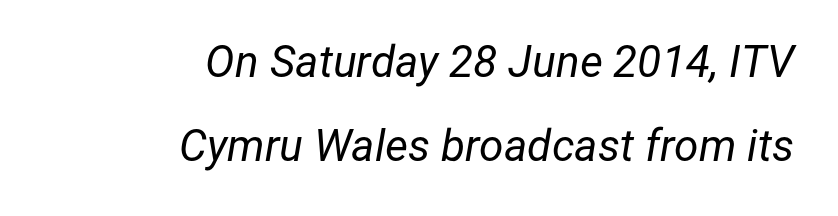
The image shows 44 px regular-weight type, italic (leaning right); set right-aligned, loose line spacing (1.9x), normal letter spacing, not underlined; low stroke contrast and a medium x-height.
